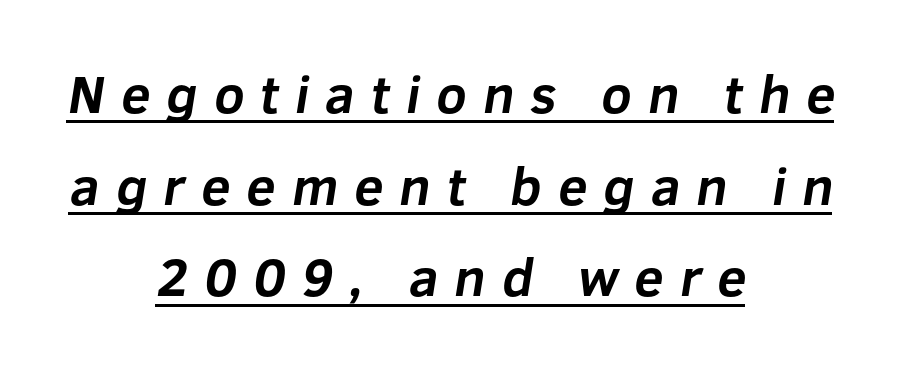
{"serif": "no", "bold": "yes", "weight": "bold", "width": "normal", "stroke_contrast": "low", "x_height": "medium", "monospaced": "no", "underline": "yes", "align": "center", "line_spacing_ratio": 1.73, "letter_spacing": "wide", "letter_spacing_em": 0.3, "glyph_px": 53}
